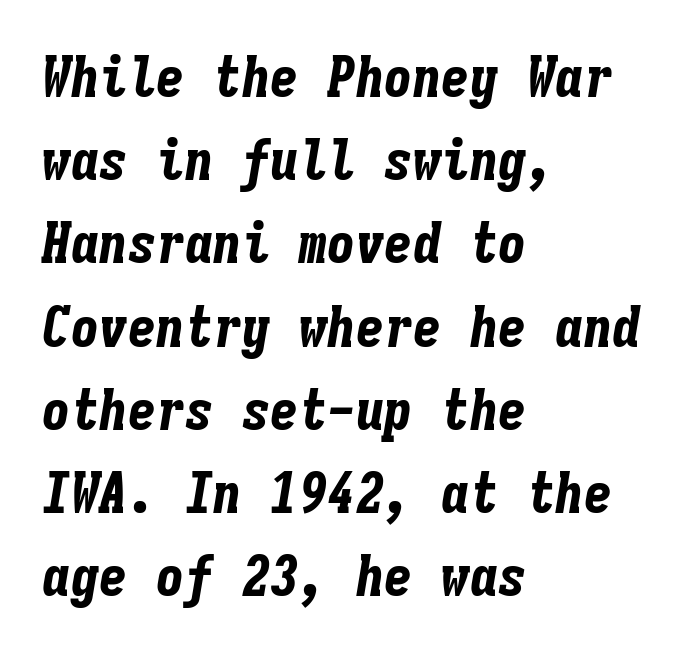
The image shows 57 px bold, condensed type, italic (leaning right), monospaced; set left-aligned, normal line spacing (1.46x), normal letter spacing, not underlined; low stroke contrast and a medium x-height.
